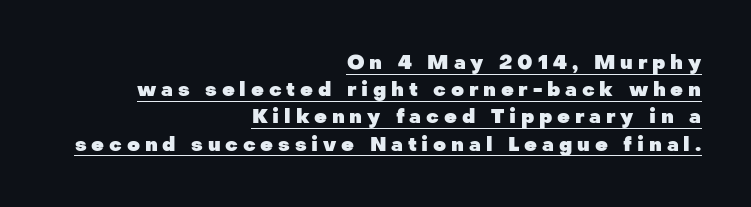
Reading down the column, the eye jumps a familiar distance to each next line. Weight check: bold — yes, fully. In terms of letterspacing, this is a distinctly airy, spread setting. Every row of glyphs terminates at an identical x-position on the right. Each line of the rendering has a horizontal stroke beneath the glyphs. This sample uses an upright cut, with every glyph sitting square on the baseline.
